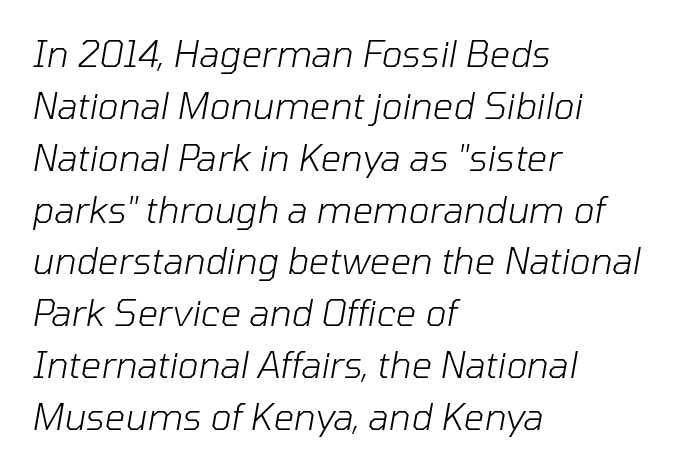
The image shows 36 px light type, italic (leaning right); set left-aligned, normal line spacing (1.44x), normal letter spacing, not underlined; low stroke contrast and a medium x-height.
